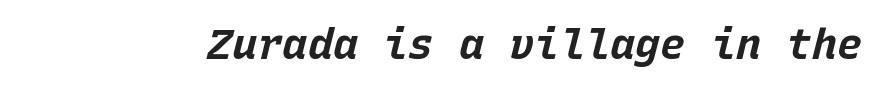
{"italic": "yes", "lean": "right", "slant_degrees": 15, "bold": "yes", "weight": "bold", "width": "normal", "stroke_contrast": "low", "x_height": "large", "monospaced": "yes", "underline": "no", "letter_spacing": "normal", "letter_spacing_em": 0.0, "glyph_px": 42}
